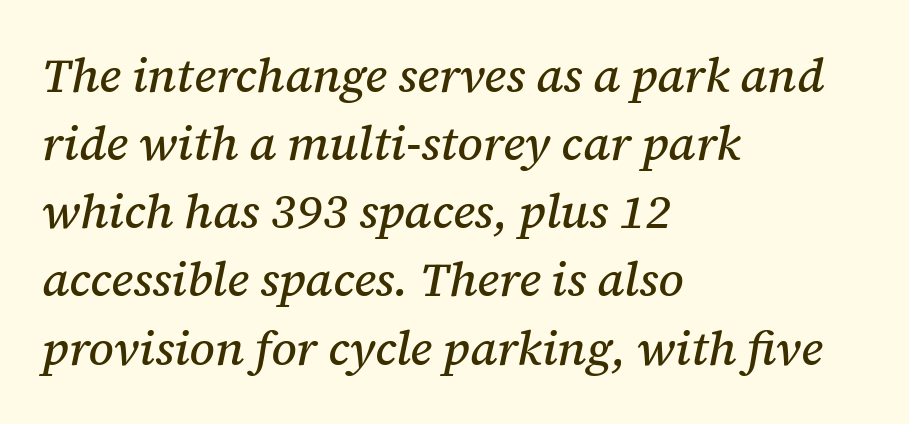
{"serif": "yes", "italic": "yes", "lean": "right", "slant_degrees": 12, "width": "normal", "stroke_contrast": "medium", "x_height": "medium", "monospaced": "no", "underline": "no", "align": "left", "line_spacing": "normal", "line_spacing_ratio": 1.42, "letter_spacing": "normal", "letter_spacing_em": 0.0, "glyph_px": 48}
